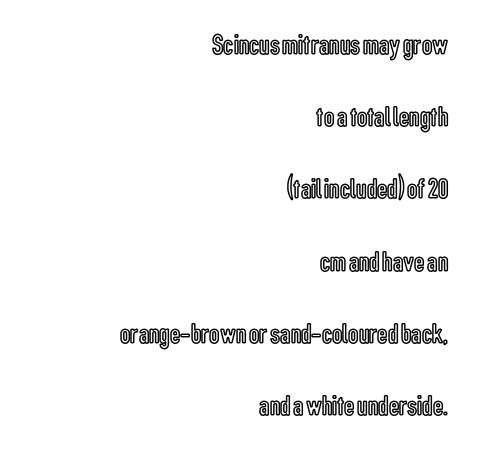
Character widths vary here, with narrow letters taking less room than wide ones. Is there any slant? The stems are plumb. Check the space under the baseline: it is left empty. In terms of letterspacing, this is plain default setting.
